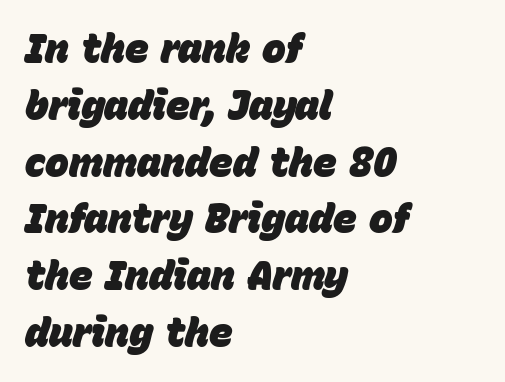
Q: Is the text bold? A: Yes.
Q: Is the text italic (slanted)? A: Yes, it leans right by about 15 degrees.
Q: Is the text underlined? A: No.
Q: How is the paragraph aligned? A: Left-aligned.
Q: Is the spacing between letters normal or unusually wide? A: Normal.
Q: Is the spacing between lines tight, normal or loose? A: Normal.
Q: Width (condensed, normal, or wide)? A: Normal.
Q: Stroke contrast? A: Low.
Q: x-height? A: Large.
Q: Monospaced? A: No.
